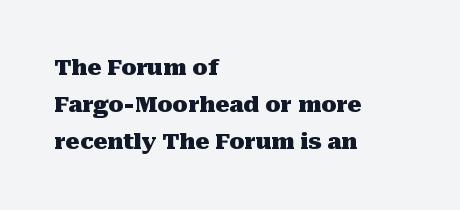
Q: Is the text bold? A: Yes.
Q: Is the text italic (slanted)? A: No, it is upright.
Q: Is the text underlined? A: No.
Q: How is the paragraph aligned? A: Left-aligned.
Q: Is the spacing between letters normal or unusually wide? A: Normal.
Q: Is the spacing between lines tight, normal or loose? A: Normal.
